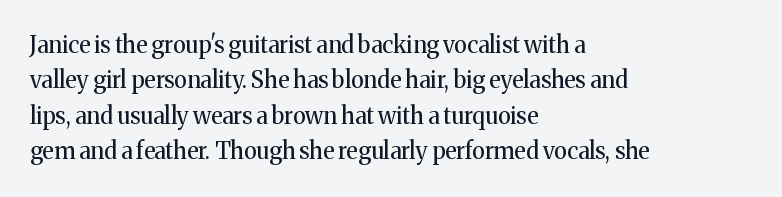
Q: Is the text bold? A: No.
Q: Is the text italic (slanted)? A: No, it is upright.
Q: Is the text underlined? A: No.
Q: How is the paragraph aligned? A: Left-aligned.
Q: Is the spacing between letters normal or unusually wide? A: Normal.
Q: Is the spacing between lines tight, normal or loose? A: Normal.
